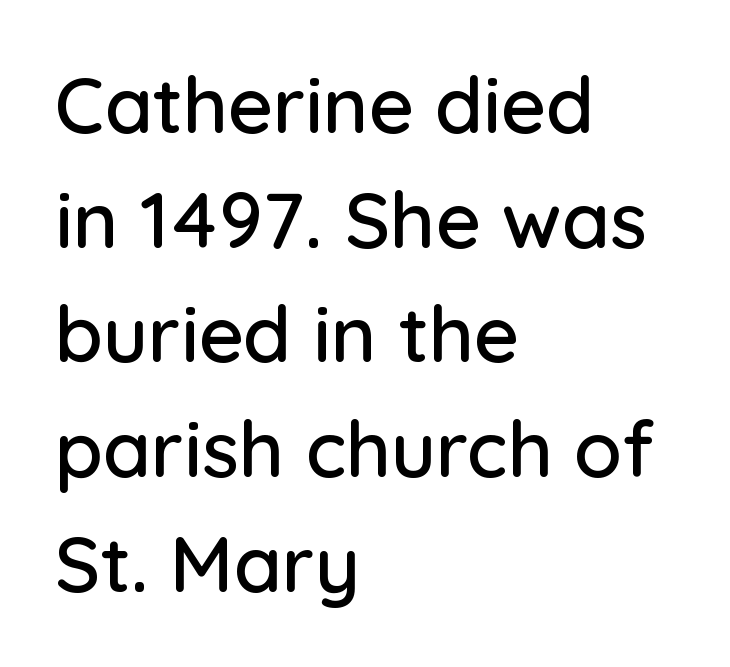
Designer's note — italics off, roman on. Grotesque or geometric, the face here clearly has no serifs. Horizontal bands of white between lines are of average thickness. Does extra space separate the letters? No, they use regular spacing.
